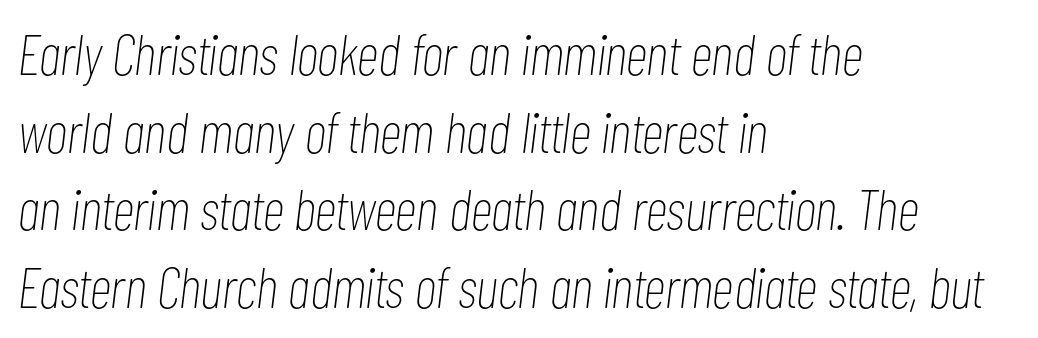
The image shows 57 px thin, condensed type, italic (leaning right); set left-aligned, normal line spacing (1.36x), normal letter spacing, not underlined; low stroke contrast and a medium x-height.
